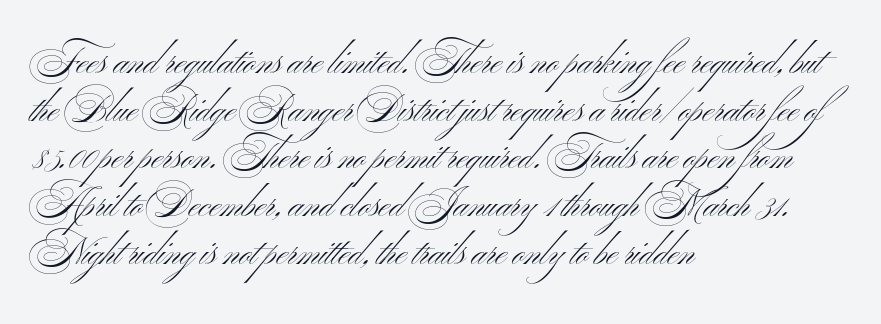
Q: Is the text bold? A: No.
Q: Is the text italic (slanted)? A: Yes.
Q: Is the typeface a serif or a sans-serif typeface? A: Sans-serif.
Q: Is the text underlined? A: No.
Q: How is the paragraph aligned? A: Left-aligned.
Q: Is the spacing between letters normal or unusually wide? A: Normal.
Q: Is the spacing between lines tight, normal or loose? A: Normal.
Q: Width (condensed, normal, or wide)? A: Wide.
Q: Stroke contrast? A: Medium.
Q: x-height? A: Small.
Q: Monospaced? A: No.
